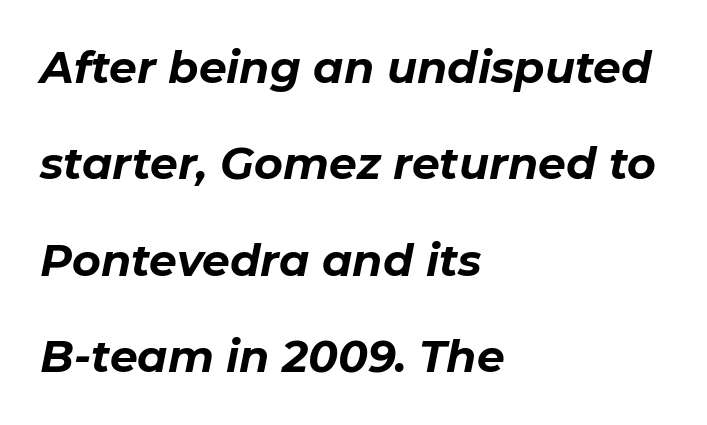
{"italic": "yes", "lean": "right", "slant_degrees": 11, "bold": "yes", "weight": "bold", "width": "normal", "stroke_contrast": "low", "x_height": "medium", "monospaced": "no", "underline": "no", "align": "left", "line_spacing": "loose", "line_spacing_ratio": 2.19, "letter_spacing": "normal", "letter_spacing_em": 0.0, "glyph_px": 44}
